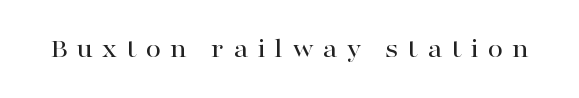
The image shows 28 px wide serif type, upright; set unusually wide letter spacing (+0.32 em), not underlined; high stroke contrast and a medium x-height.
